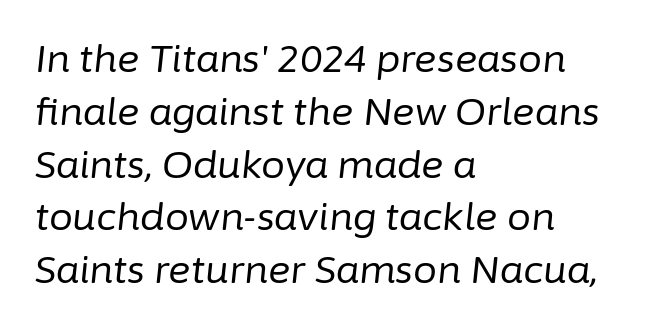
Q: Is the text bold? A: No.
Q: Is the text italic (slanted)? A: Yes, it leans right by about 6 degrees.
Q: Is the text underlined? A: No.
Q: How is the paragraph aligned? A: Left-aligned.
Q: Is the spacing between letters normal or unusually wide? A: Normal.
Q: Is the spacing between lines tight, normal or loose? A: Normal.
Q: Width (condensed, normal, or wide)? A: Normal.
Q: Stroke contrast? A: Low.
Q: x-height? A: Medium.
Q: Monospaced? A: No.
